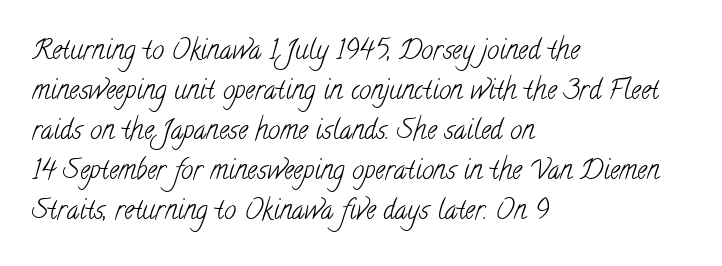
Q: Is the text bold? A: No.
Q: Is the text underlined? A: No.
Q: How is the paragraph aligned? A: Left-aligned.
Q: Is the spacing between letters normal or unusually wide? A: Normal.
Q: Is the spacing between lines tight, normal or loose? A: Normal.
